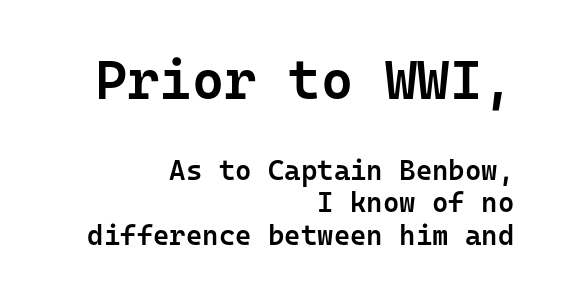
Q: Is the text bold? A: Semi-bold.
Q: Is the text italic (slanted)? A: No, it is upright.
Q: Is the typeface a serif or a sans-serif typeface? A: Sans-serif.
Q: Is the text underlined? A: No.
Q: How is the paragraph aligned? A: Right-aligned.
Q: Is the spacing between letters normal or unusually wide? A: Normal.
Q: Is the spacing between lines tight, normal or loose? A: Tight.
Q: Which block of text is set in a larger size, the first (top) or the second (bottom)? A: The first (top) one.
Q: Width (condensed, normal, or wide)? A: Normal.
Q: Stroke contrast? A: Low.
Q: x-height? A: Medium.
Q: Monospaced? A: Yes.
